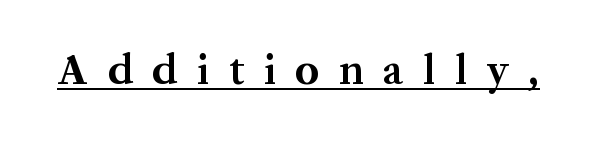
Q: Is the text bold? A: Yes.
Q: Is the text italic (slanted)? A: No, it is upright.
Q: Is the typeface a serif or a sans-serif typeface? A: Serif.
Q: Is the text underlined? A: Yes.
Q: Is the spacing between letters normal or unusually wide? A: Unusually wide.
Q: Width (condensed, normal, or wide)? A: Normal.
Q: Stroke contrast? A: Medium.
Q: x-height? A: Medium.
Q: Monospaced? A: No.
